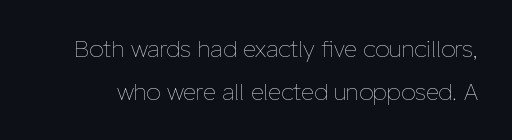
Q: Is the text bold? A: No.
Q: Is the text italic (slanted)? A: No, it is upright.
Q: Is the text underlined? A: No.
Q: Is the spacing between letters normal or unusually wide? A: Normal.
